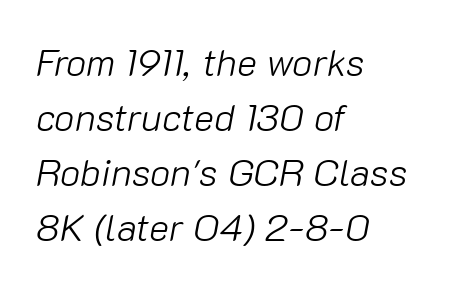
The image shows 38 px light type, italic (leaning right); set left-aligned, normal line spacing (1.45x), normal letter spacing, not underlined; low stroke contrast and a medium x-height.
